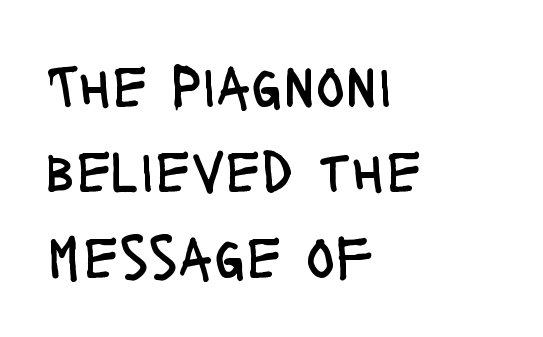
Q: Is the text bold? A: No.
Q: Is the text italic (slanted)? A: No, it is upright.
Q: Is the typeface a serif or a sans-serif typeface? A: Sans-serif.
Q: Is the text underlined? A: No.
Q: How is the paragraph aligned? A: Left-aligned.
Q: Is the spacing between letters normal or unusually wide? A: Normal.
Q: Is the spacing between lines tight, normal or loose? A: Normal.
Q: Width (condensed, normal, or wide)? A: Condensed.
Q: Stroke contrast? A: Low.
Q: x-height? A: Large.
Q: Monospaced? A: No.
